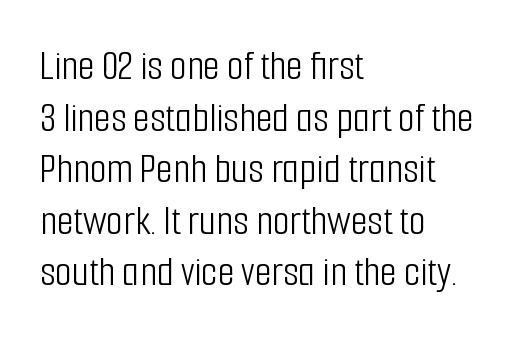
Ordinary non-slanted type is in use. The weight tops out at a normal text grade. Check where the strokes stop: nothing finishes them off — pure sans. Is this a fixed-width face? No — the glyphs have proportional, varying widths. These lines keep a tight, regular rhythm from letter to letter.
